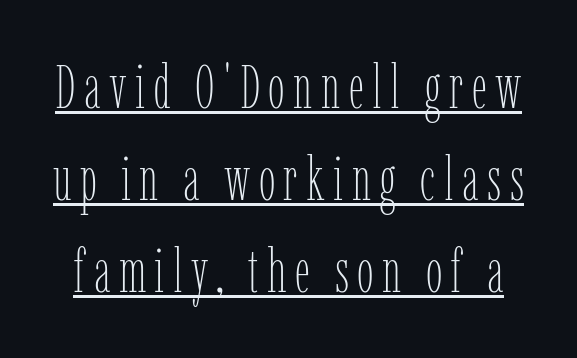
The image shows 60 px thin, condensed type, upright; set normal line spacing (1.53x), underlined; low stroke contrast and a medium x-height.
